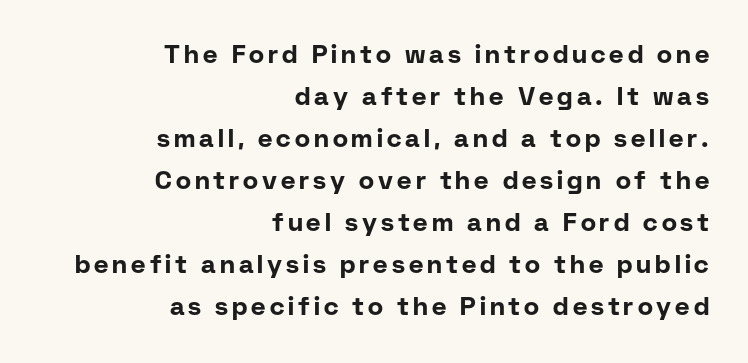
{"italic": "no", "bold": "yes", "underline": "no", "align": "right", "line_spacing": "normal", "line_spacing_ratio": 1.68, "glyph_px": 25}
